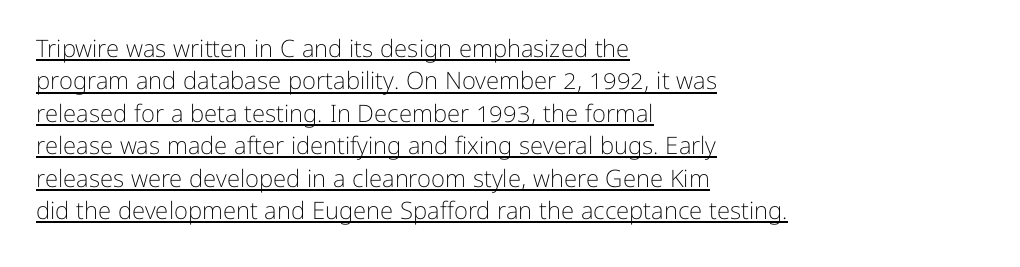
The image shows 24 px text type, upright; set left-aligned, normal line spacing (1.35x), normal letter spacing, underlined.
